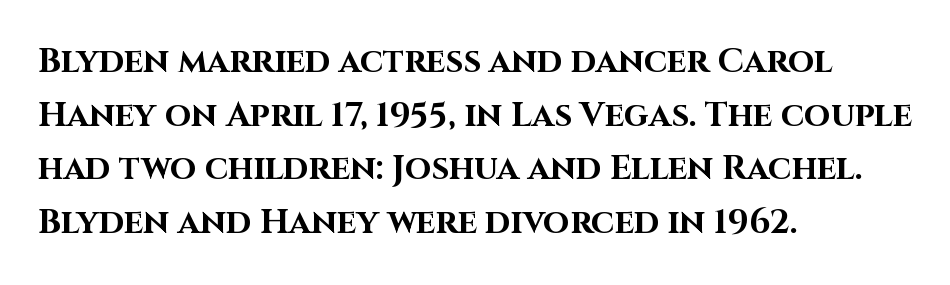
{"serif": "no", "italic": "no", "bold": "yes", "weight": "bold", "width": "normal", "stroke_contrast": "high", "x_height": "large", "monospaced": "no", "underline": "no", "align": "left", "line_spacing": "normal", "line_spacing_ratio": 1.58, "letter_spacing": "normal", "letter_spacing_em": 0.0, "glyph_px": 34}
